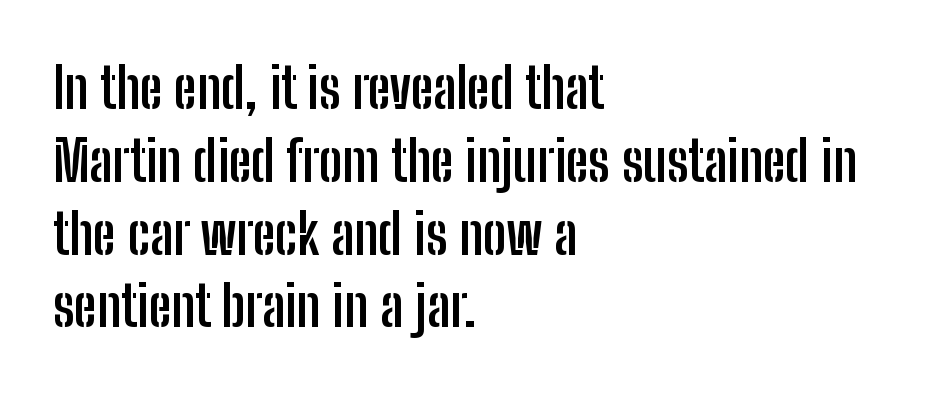
Q: Is the text bold? A: Yes.
Q: Is the text italic (slanted)? A: No, it is upright.
Q: Is the typeface a serif or a sans-serif typeface? A: Sans-serif.
Q: Is the text underlined? A: No.
Q: How is the paragraph aligned? A: Left-aligned.
Q: Is the spacing between letters normal or unusually wide? A: Normal.
Q: Is the spacing between lines tight, normal or loose? A: Normal.
Q: Width (condensed, normal, or wide)? A: Condensed.
Q: Stroke contrast? A: Low.
Q: x-height? A: Medium.
Q: Monospaced? A: No.
